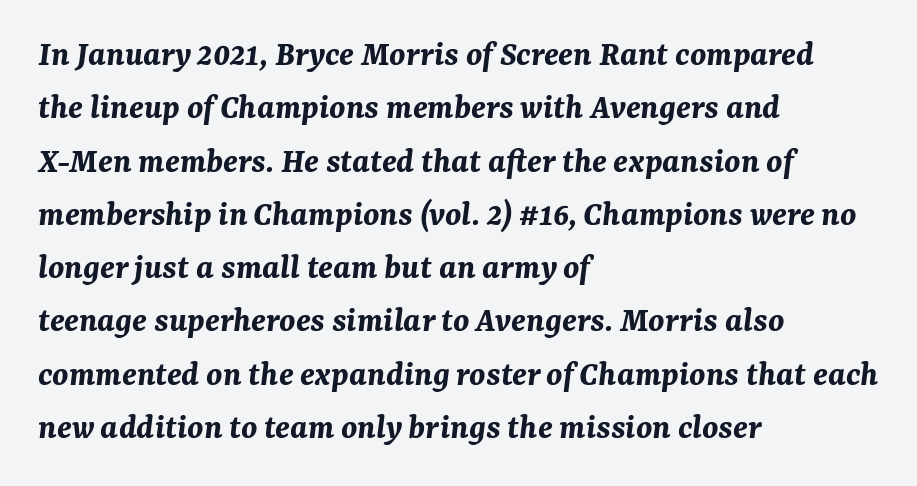
Quick note: interline space is typical. Only glyphs here, with clear space below each row. The text carries the slant typical of an italic or oblique font. These lines keep a tight, regular rhythm from letter to letter.
